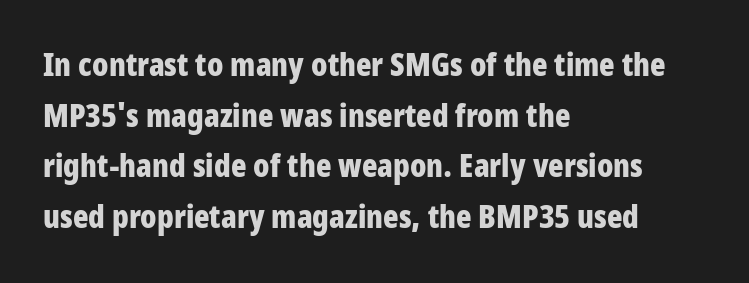
The characters look thick and weighty, a clear bold. The type is set solid horizontally, with unmodified tracking. If you measured baseline to baseline, you'd find a middling distance. Casual observation: everything's shoved over to the left. Classification — sans serif. Posture: upright roman.
